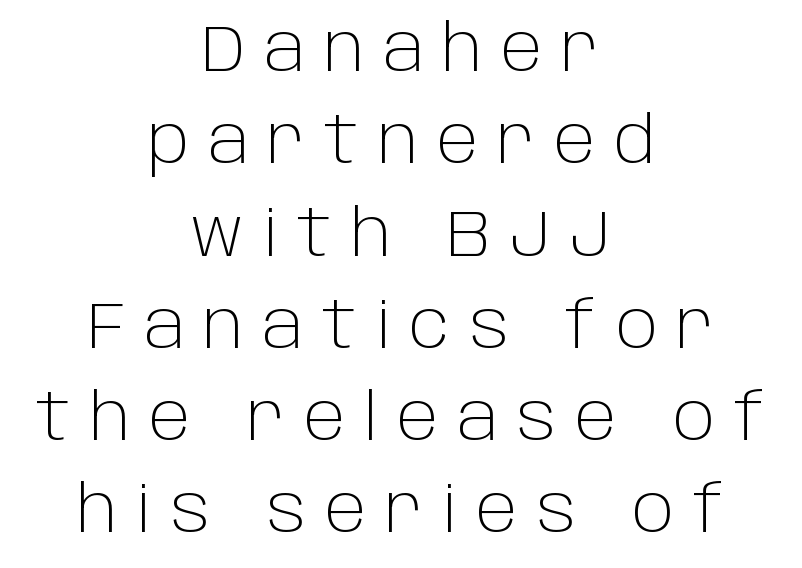
Spacing between characters has been opened up far beyond the box default. The space directly below the letters is spotless. Do the characters align in a grid? No, the font is proportional. In terms of posture, this sample is upright. Are there feet on the stems? There aren't — it's a sans.
